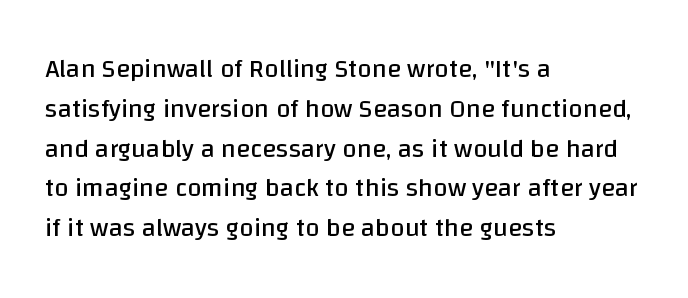
Nobody touched the tracking dial on this one. Line starts are locked; line ends wander. The block of text has a typical density, with ordinary space between rows. The glyphs are unaccompanied by any horizontal stroke below them. Notice how the stems are strictly vertical — no italics here. These glyphs show unthickened strokes, regular width or finer.
